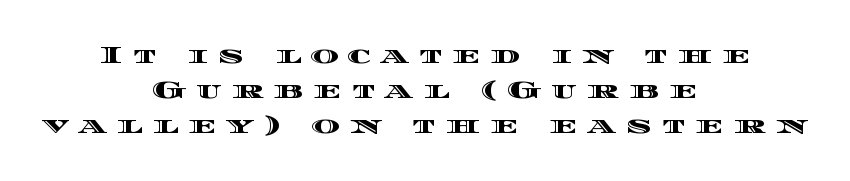
Students, note that the glyphs here are deliberately spaced far apart. Every stem runs plumb, perpendicular to the baseline. Compared with a flush-left layout, this one balances lines on the center instead. Notice how descenders clear the ascenders below comfortably — that's standard leading. Check under the words: just untouched page.
